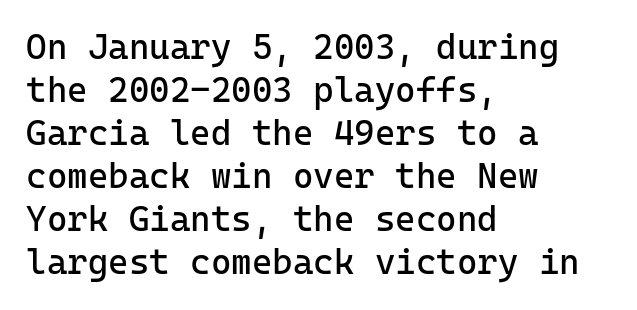
The image shows 35 px regular-weight sans-serif type, upright, monospaced; set left-aligned, line spacing 1.23x, normal letter spacing, not underlined; low stroke contrast and a medium x-height.
